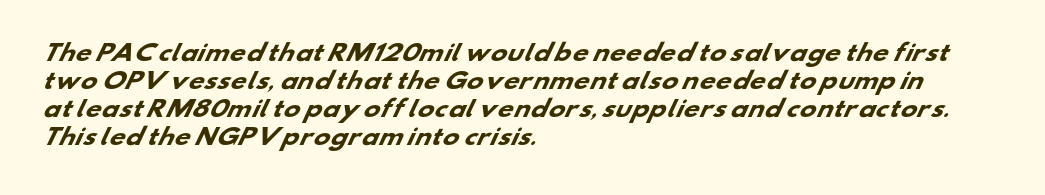
Q: Is the text bold? A: Yes.
Q: Is the text underlined? A: No.
Q: How is the paragraph aligned? A: Left-aligned.
Q: Is the spacing between letters normal or unusually wide? A: Normal.
Q: Is the spacing between lines tight, normal or loose? A: Normal.
